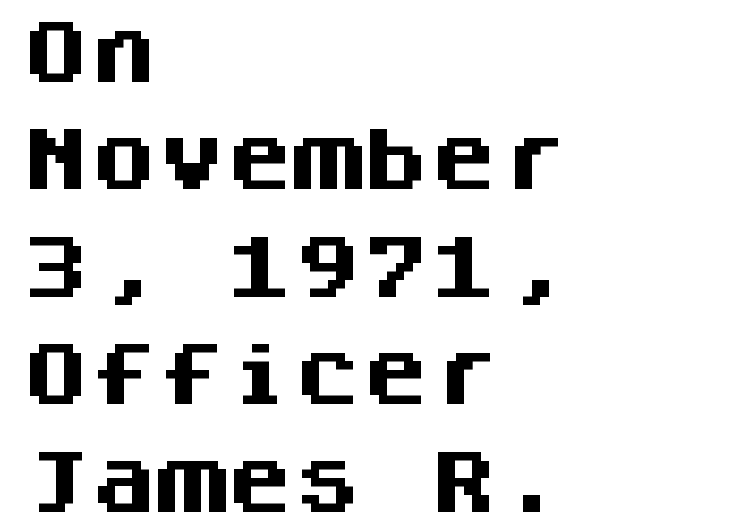
The image shows 68 px heavy sans-serif type, upright, monospaced; set left-aligned, normal line spacing (1.58x), normal letter spacing, not underlined; medium stroke contrast and a large x-height.
